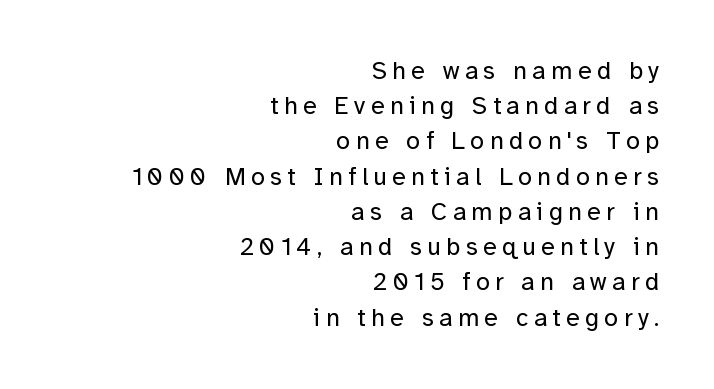
Q: Is the text bold? A: No.
Q: Is the text italic (slanted)? A: No, it is upright.
Q: Is the text underlined? A: No.
Q: How is the paragraph aligned? A: Right-aligned.
Q: Is the spacing between letters normal or unusually wide? A: Unusually wide.
Q: Is the spacing between lines tight, normal or loose? A: Normal.
